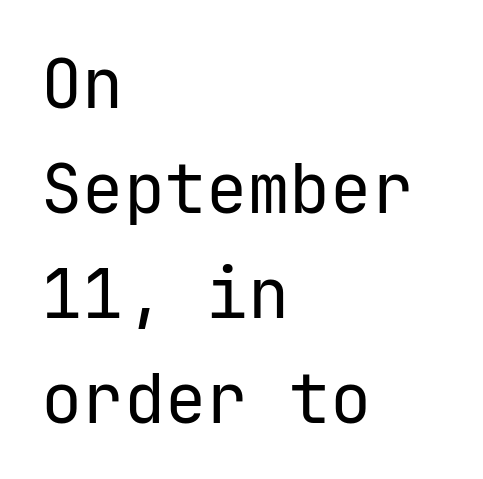
{"serif": "no", "italic": "no", "bold": "no", "weight": "regular", "width": "normal", "stroke_contrast": "low", "x_height": "medium", "underline": "no", "align": "left", "line_spacing": "normal", "line_spacing_ratio": 1.52, "letter_spacing": "normal", "letter_spacing_em": 0.0, "glyph_px": 69}
